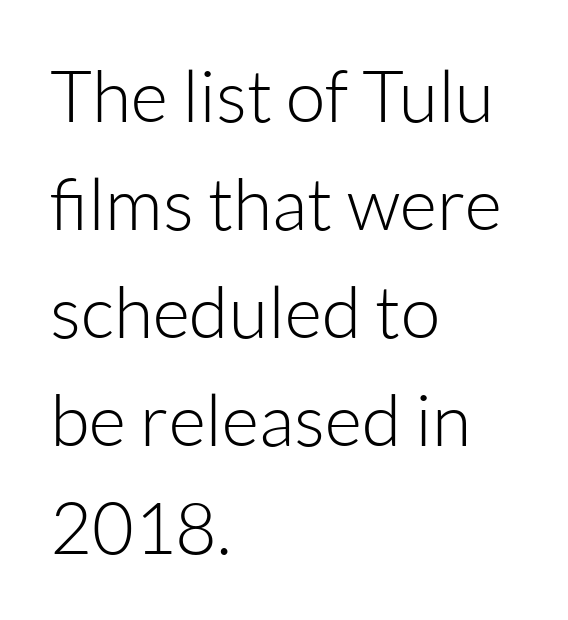
Q: Is the text bold? A: No.
Q: Is the text italic (slanted)? A: No, it is upright.
Q: Is the typeface a serif or a sans-serif typeface? A: Sans-serif.
Q: Is the text underlined? A: No.
Q: How is the paragraph aligned? A: Left-aligned.
Q: Is the spacing between letters normal or unusually wide? A: Normal.
Q: Is the spacing between lines tight, normal or loose? A: Normal.
Q: Width (condensed, normal, or wide)? A: Normal.
Q: Stroke contrast? A: Low.
Q: x-height? A: Medium.
Q: Monospaced? A: No.
